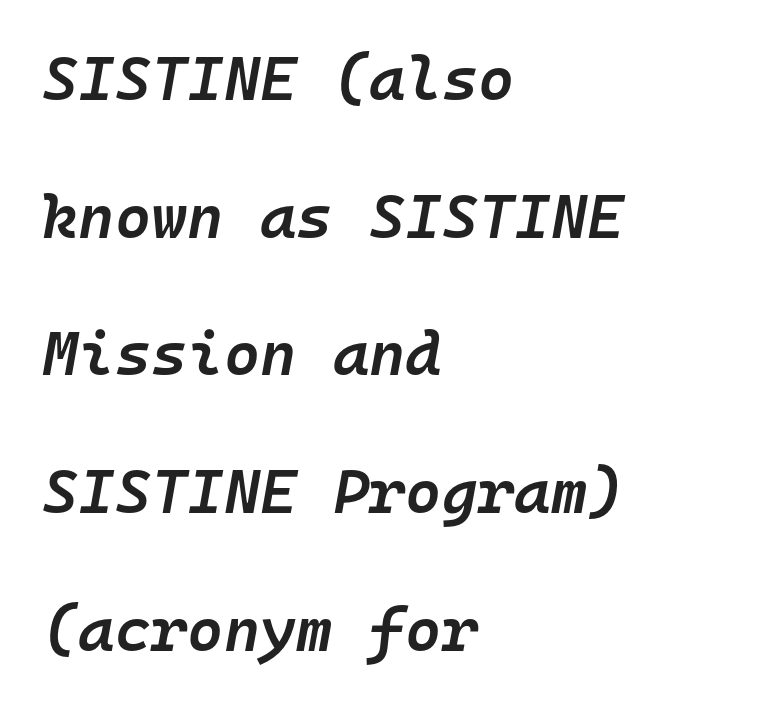
{"italic": "yes", "lean": "right", "slant_degrees": 10, "bold": "semi", "weight": "semibold", "width": "normal", "stroke_contrast": "low", "x_height": "medium", "monospaced": "yes", "underline": "no", "align": "left", "line_spacing": "loose", "line_spacing_ratio": 2.22, "letter_spacing": "normal", "letter_spacing_em": 0.0, "glyph_px": 62}
